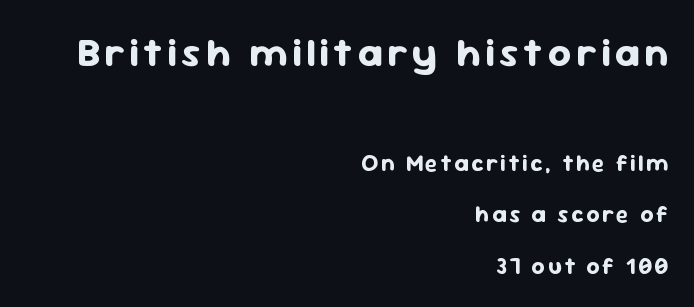
The image shows 40 px bold sans-serif type, upright; set right-aligned, loose line spacing (2.24x), not underlined; the first (top) block is 1.74x larger; low stroke contrast and a medium x-height.
